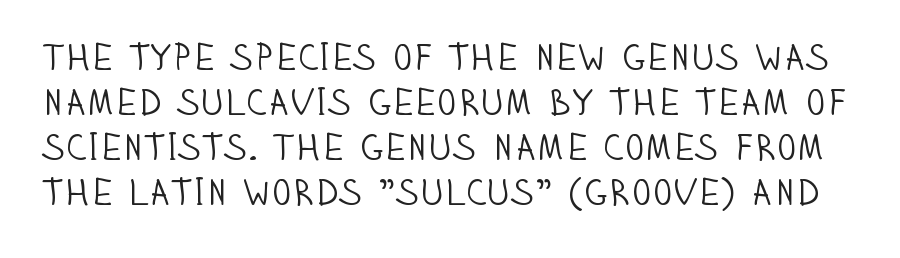
The image shows 37 px light, condensed sans-serif type, upright; set line spacing 1.22x, normal letter spacing, not underlined; low stroke contrast and a large x-height.
